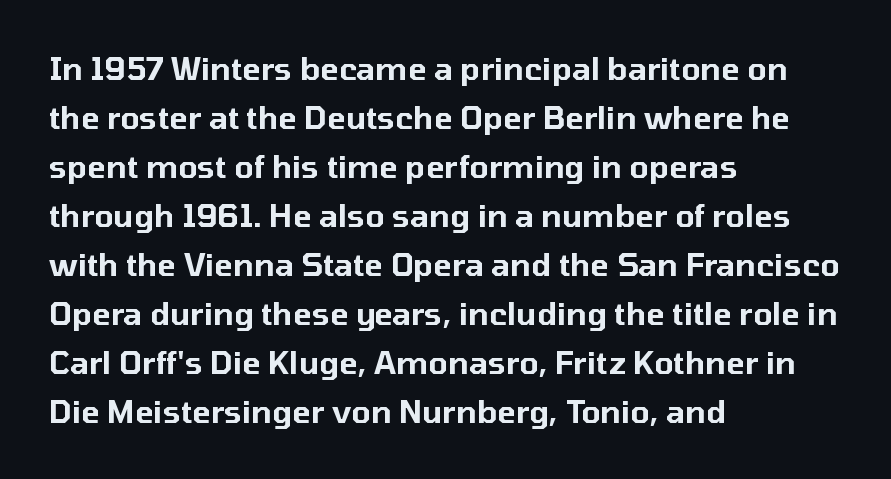
Q: Is the text italic (slanted)? A: No, it is upright.
Q: Is the typeface a serif or a sans-serif typeface? A: Sans-serif.
Q: Is the text underlined? A: No.
Q: How is the paragraph aligned? A: Left-aligned.
Q: Is the spacing between letters normal or unusually wide? A: Normal.
Q: Is the spacing between lines tight, normal or loose? A: Normal.
Q: Width (condensed, normal, or wide)? A: Normal.
Q: Stroke contrast? A: Low.
Q: x-height? A: Medium.
Q: Monospaced? A: No.
